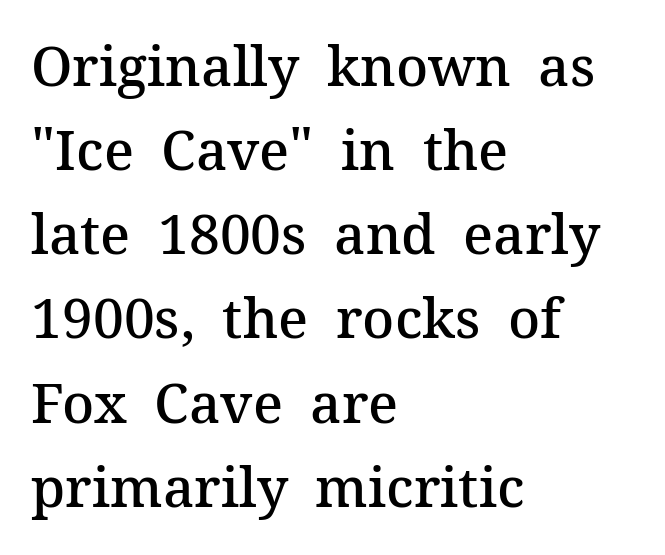
Q: Is the text bold? A: Semi-bold.
Q: Is the text italic (slanted)? A: No, it is upright.
Q: Is the typeface a serif or a sans-serif typeface? A: Serif.
Q: Is the text underlined? A: No.
Q: How is the paragraph aligned? A: Left-aligned.
Q: Is the spacing between letters normal or unusually wide? A: Normal.
Q: Is the spacing between lines tight, normal or loose? A: Normal.
Q: Width (condensed, normal, or wide)? A: Normal.
Q: Stroke contrast? A: Medium.
Q: x-height? A: Medium.
Q: Monospaced? A: No.
